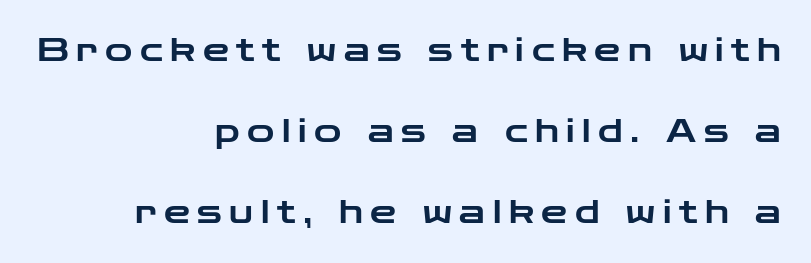
The image shows 33 px wide sans-serif type, upright; set right-aligned, loose line spacing (2.46x), unusually wide letter spacing (+0.23 em), not underlined; low stroke contrast and a medium x-height.
